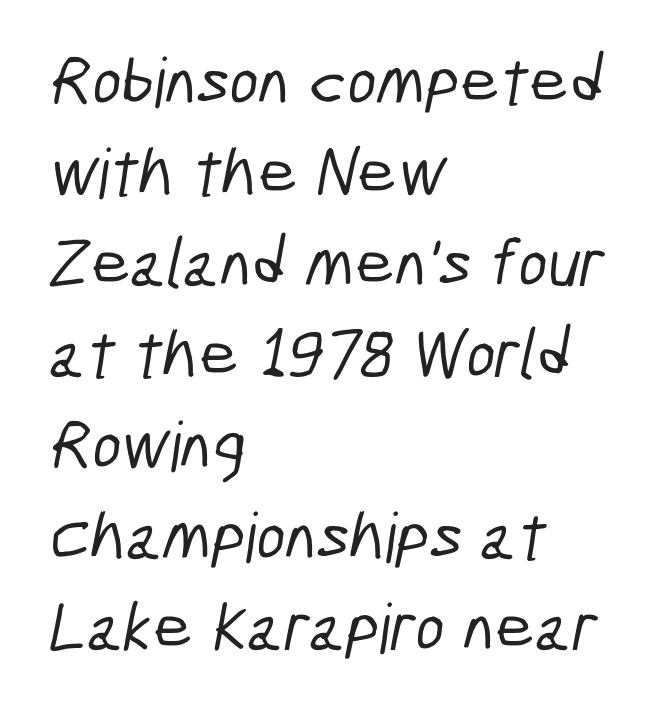
One-word summary of the alignment: left. The passage shown stacks its lines at a standard gap. Caption: standard tracking, unaltered. Lines of text with bare space underneath.
